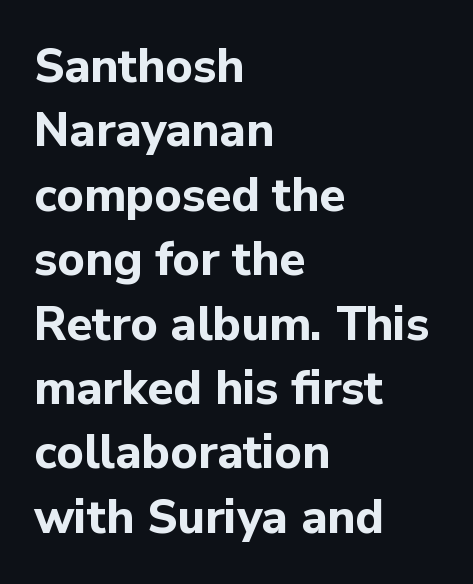
Q: Is the text bold? A: Yes.
Q: Is the text italic (slanted)? A: No, it is upright.
Q: Is the typeface a serif or a sans-serif typeface? A: Sans-serif.
Q: Is the text underlined? A: No.
Q: How is the paragraph aligned? A: Left-aligned.
Q: Is the spacing between letters normal or unusually wide? A: Normal.
Q: Is the spacing between lines tight, normal or loose? A: Normal.
Q: Width (condensed, normal, or wide)? A: Normal.
Q: Stroke contrast? A: Low.
Q: x-height? A: Medium.
Q: Monospaced? A: No.
